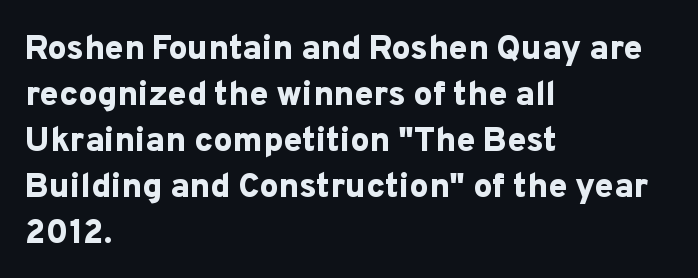
Q: Is the text bold? A: Yes.
Q: Is the text italic (slanted)? A: No, it is upright.
Q: Is the typeface a serif or a sans-serif typeface? A: Sans-serif.
Q: Is the text underlined? A: No.
Q: How is the paragraph aligned? A: Left-aligned.
Q: Is the spacing between letters normal or unusually wide? A: Normal.
Q: Is the spacing between lines tight, normal or loose? A: Normal.
Q: Width (condensed, normal, or wide)? A: Normal.
Q: Stroke contrast? A: Low.
Q: x-height? A: Medium.
Q: Monospaced? A: No.
